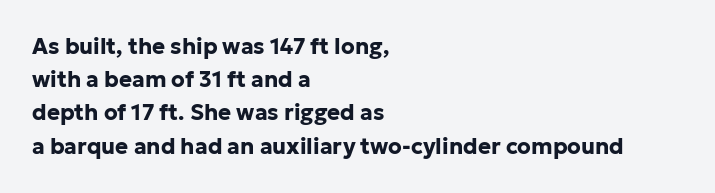
The image shows 22 px bold type, upright; set left-aligned, normal line spacing (1.51x), normal letter spacing, not underlined.
